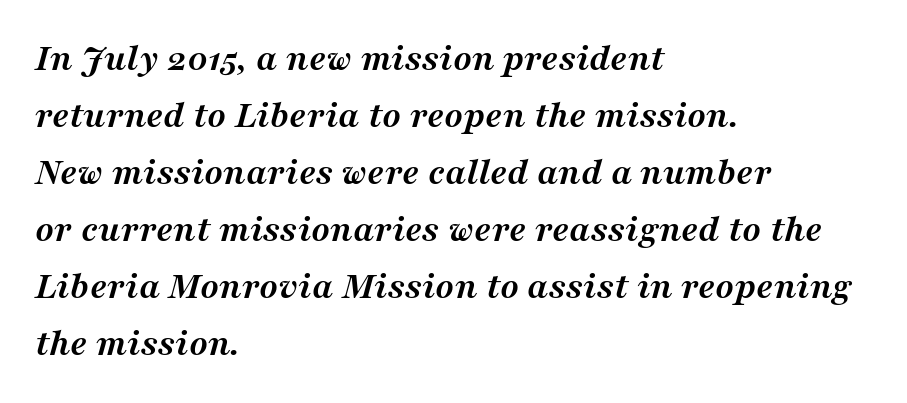
The image shows 39 px semibold serif type, italic (leaning right); set left-aligned, normal line spacing (1.46x), normal letter spacing, not underlined; medium stroke contrast and a medium x-height.
